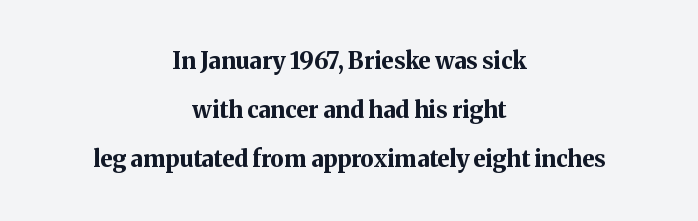
{"italic": "no", "bold": "yes", "underline": "no", "align": "center", "line_spacing": "loose", "line_spacing_ratio": 2.14, "letter_spacing": "normal", "letter_spacing_em": 0.0, "glyph_px": 23}
